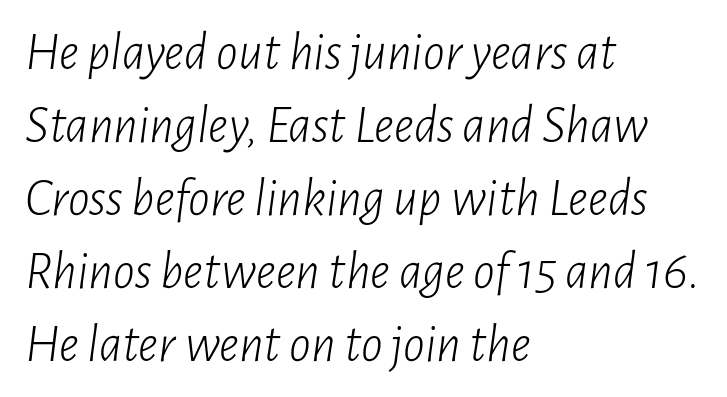
{"italic": "yes", "lean": "right", "slant_degrees": 7, "bold": "no", "weight": "light", "width": "condensed", "stroke_contrast": "low", "x_height": "medium", "monospaced": "no", "underline": "no", "align": "left", "line_spacing": "normal", "line_spacing_ratio": 1.35, "letter_spacing": "normal", "letter_spacing_em": 0.0, "glyph_px": 54}
